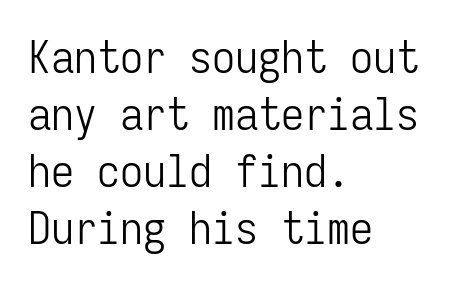
The image shows 46 px light, condensed sans-serif type, upright, monospaced; set left-aligned, line spacing 1.24x, normal letter spacing, not underlined; low stroke contrast and a medium x-height.
